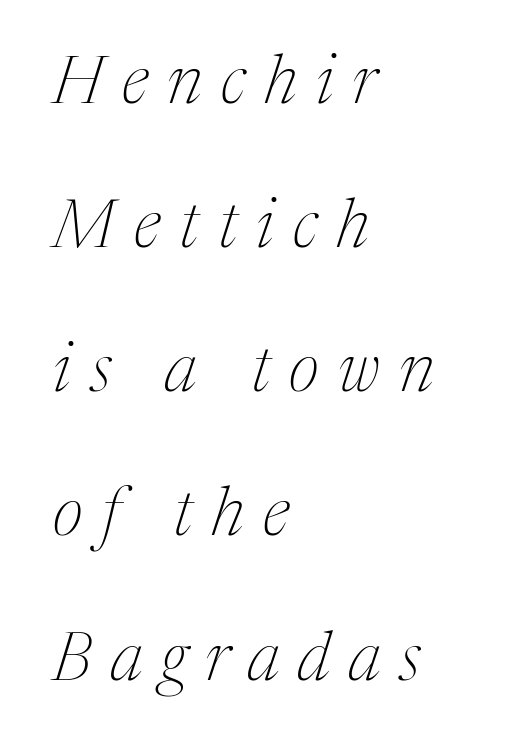
Q: Is the text bold? A: No.
Q: Is the text italic (slanted)? A: Yes, it leans right by about 17 degrees.
Q: Is the typeface a serif or a sans-serif typeface? A: Serif.
Q: Is the text underlined? A: No.
Q: How is the paragraph aligned? A: Left-aligned.
Q: Is the spacing between letters normal or unusually wide? A: Unusually wide.
Q: Is the spacing between lines tight, normal or loose? A: Loose.
Q: Width (condensed, normal, or wide)? A: Normal.
Q: Stroke contrast? A: Medium.
Q: x-height? A: Medium.
Q: Monospaced? A: No.
